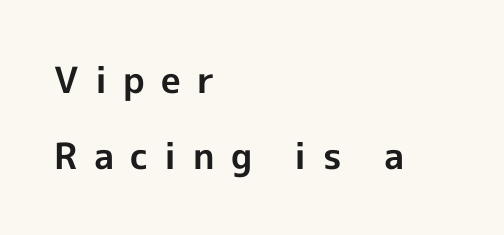
Quick note: not italic, upright. The characters look thick and weighty, a clear bold. Vertically, the passage feels expansive, rows floating well apart. You could not count columns in this text — the font is proportionally spaced. Caption: expanded tracking, letters set apart. Type without underlining.
